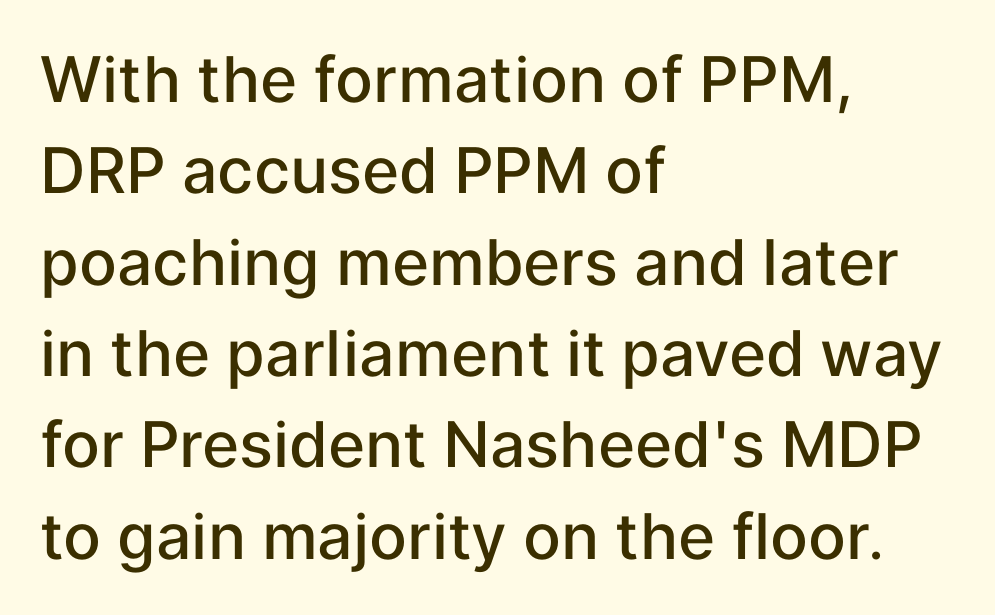
Q: Is the text bold? A: Semi-bold.
Q: Is the text italic (slanted)? A: No, it is upright.
Q: Is the typeface a serif or a sans-serif typeface? A: Sans-serif.
Q: Is the text underlined? A: No.
Q: How is the paragraph aligned? A: Left-aligned.
Q: Is the spacing between letters normal or unusually wide? A: Normal.
Q: Is the spacing between lines tight, normal or loose? A: Normal.
Q: Width (condensed, normal, or wide)? A: Normal.
Q: Stroke contrast? A: Low.
Q: x-height? A: Medium.
Q: Monospaced? A: No.
